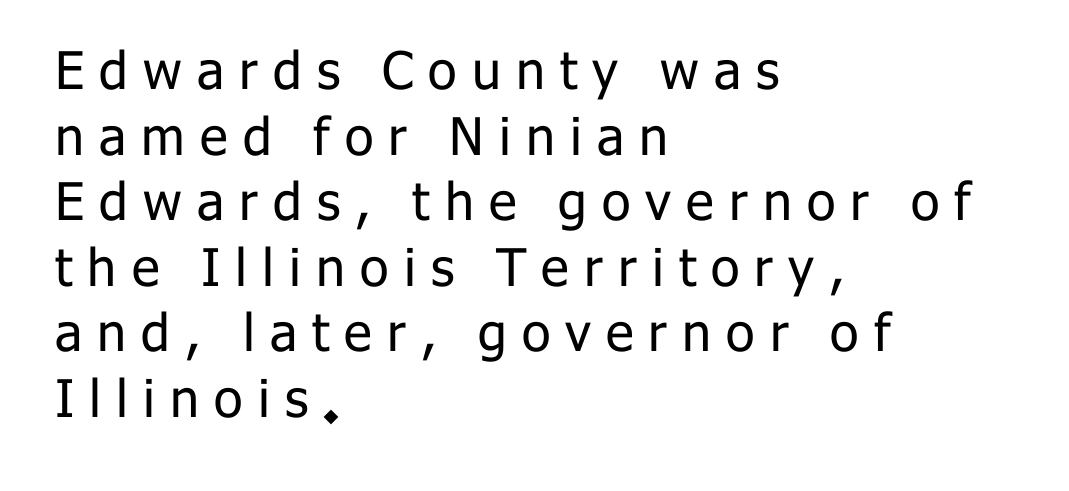
The typography opts for an upright posture over an oblique one. I'd call this a sans setting — the letters go barefoot. Each new line begins a customary step beneath the previous one. This rendering uses left alignment, leaving the right contour irregular. Varying glyph widths throughout — classic text-font behaviour.
